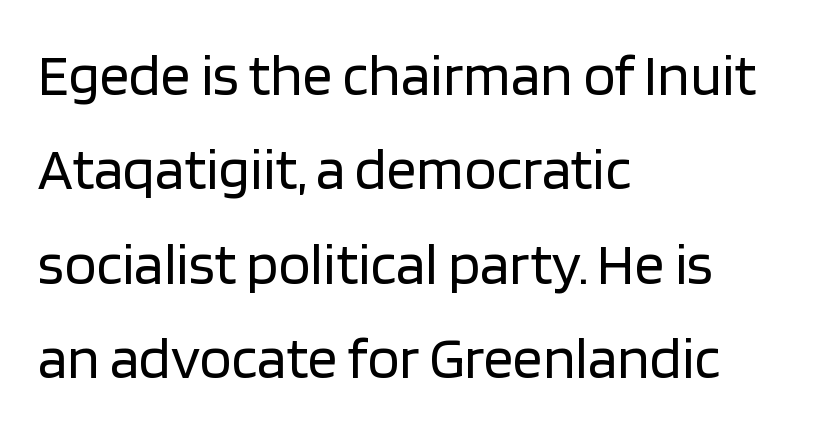
Q: Is the text bold? A: No.
Q: Is the text italic (slanted)? A: No, it is upright.
Q: Is the typeface a serif or a sans-serif typeface? A: Sans-serif.
Q: Is the text underlined? A: No.
Q: How is the paragraph aligned? A: Left-aligned.
Q: Is the spacing between letters normal or unusually wide? A: Normal.
Q: Is the spacing between lines tight, normal or loose? A: Normal.
Q: Width (condensed, normal, or wide)? A: Normal.
Q: Stroke contrast? A: Low.
Q: x-height? A: Large.
Q: Monospaced? A: No.
